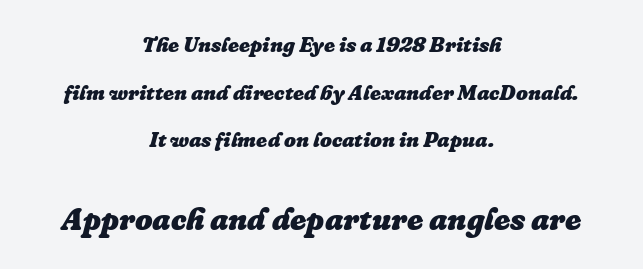
{"italic": "yes", "lean": "right", "slant_degrees": 16, "bold": "yes", "weight": "heavy", "width": "normal", "stroke_contrast": "low", "x_height": "medium", "monospaced": "no", "underline": "no", "align": "center", "line_spacing": "loose", "line_spacing_ratio": 2.27, "letter_spacing": "normal", "letter_spacing_em": 0.0, "larger_block": "second", "size_ratio": 1.48, "glyph_px": 31}
